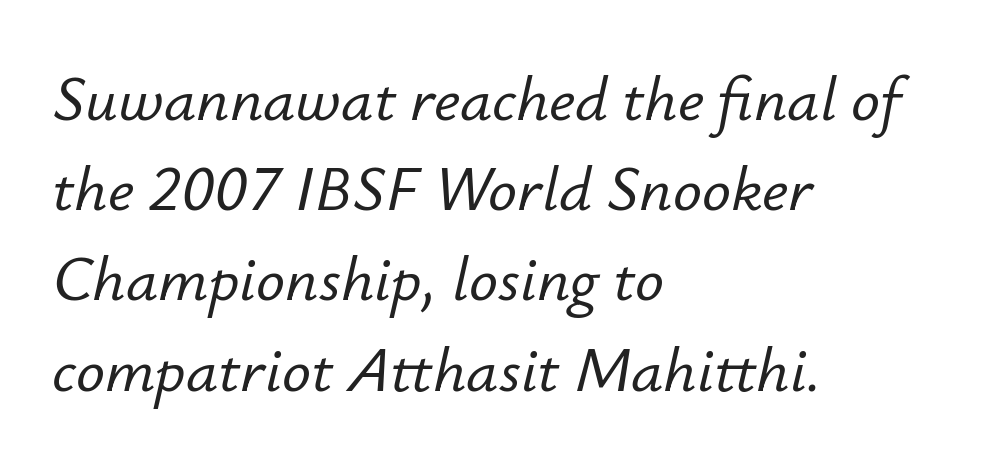
{"italic": "yes", "lean": "right", "slant_degrees": 12, "width": "normal", "stroke_contrast": "low", "x_height": "small", "monospaced": "no", "underline": "no", "align": "left", "line_spacing": "normal", "line_spacing_ratio": 1.41, "letter_spacing": "normal", "letter_spacing_em": 0.0, "glyph_px": 64}
